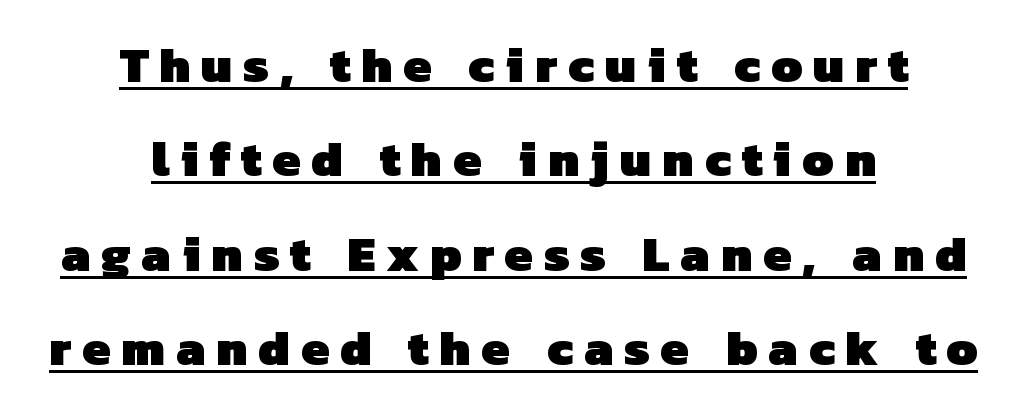
Q: Is the text bold? A: Yes.
Q: Is the typeface a serif or a sans-serif typeface? A: Sans-serif.
Q: Is the text underlined? A: Yes.
Q: How is the paragraph aligned? A: Centered.
Q: Is the spacing between letters normal or unusually wide? A: Unusually wide.
Q: Width (condensed, normal, or wide)? A: Normal.
Q: Stroke contrast? A: Low.
Q: x-height? A: Medium.
Q: Monospaced? A: No.
